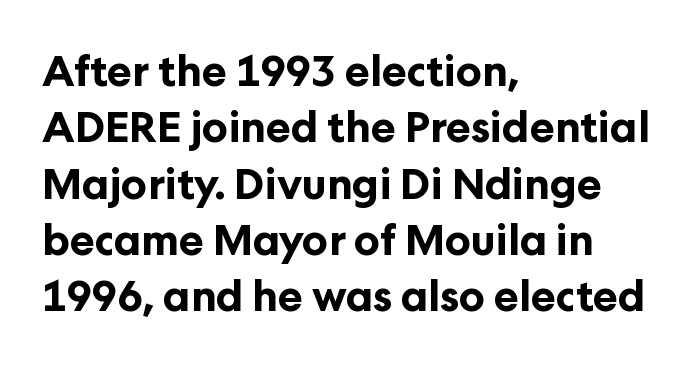
The image shows 42 px bold sans-serif type, upright; set left-aligned, normal line spacing (1.34x), normal letter spacing, not underlined; low stroke contrast and a medium x-height.
